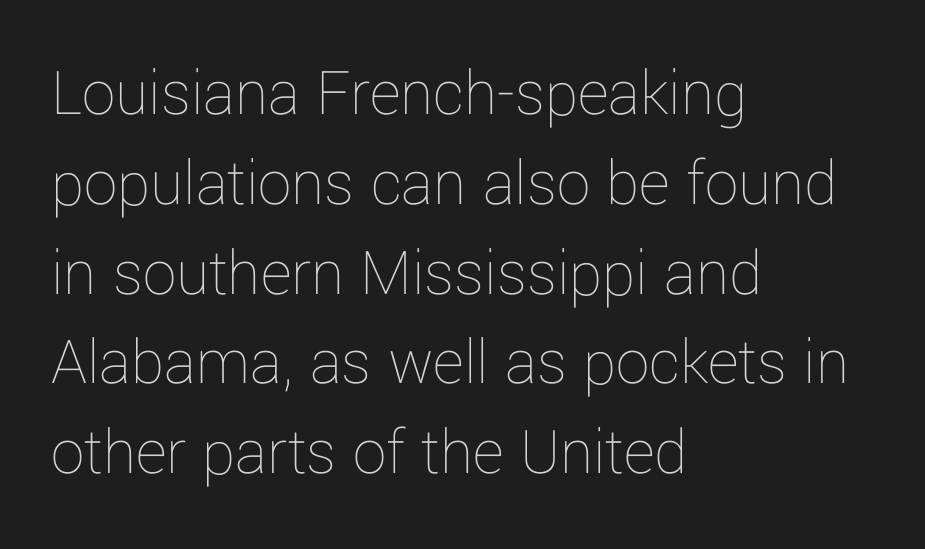
Which margin do the lines hug? The left one — the right edge is uneven. The weight tops out at a normal text grade. The tracking reads as untouched default to a designer's eye. Note the varied advance widths — an 'i' is clearly narrower than an 'm'. If you drew a line through each stem, it would be perfectly vertical.
